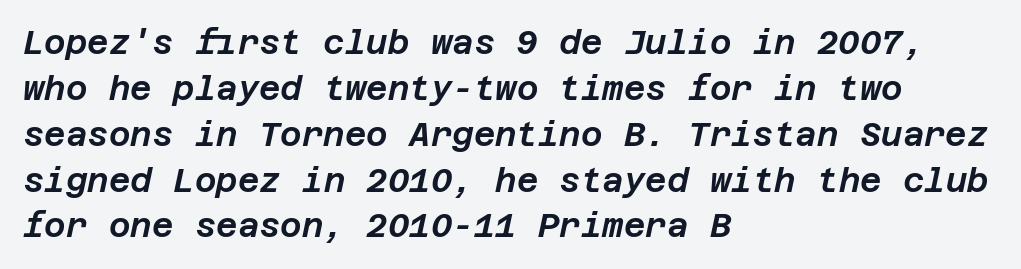
The image shows 33 px text type, italic (leaning right); set left-aligned, normal line spacing (1.39x), normal letter spacing, not underlined; low stroke contrast and a large x-height.
